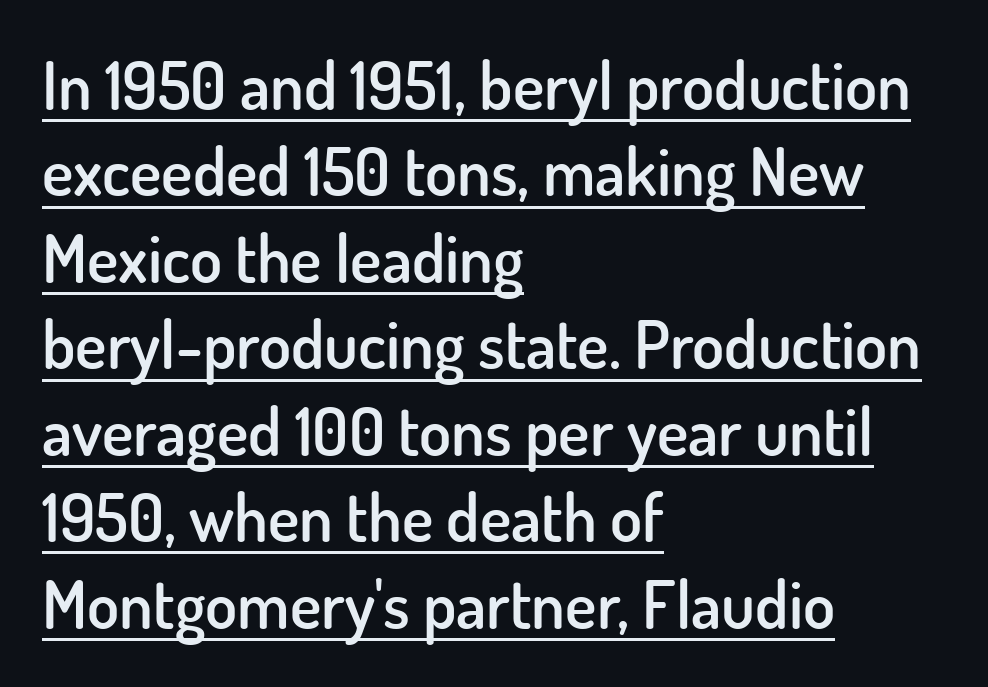
{"serif": "no", "italic": "no", "bold": "semi", "weight": "semibold", "width": "normal", "stroke_contrast": "low", "x_height": "small", "monospaced": "no", "underline": "yes", "align": "left", "line_spacing": "normal", "line_spacing_ratio": 1.31, "letter_spacing": "normal", "letter_spacing_em": 0.0, "glyph_px": 66}
